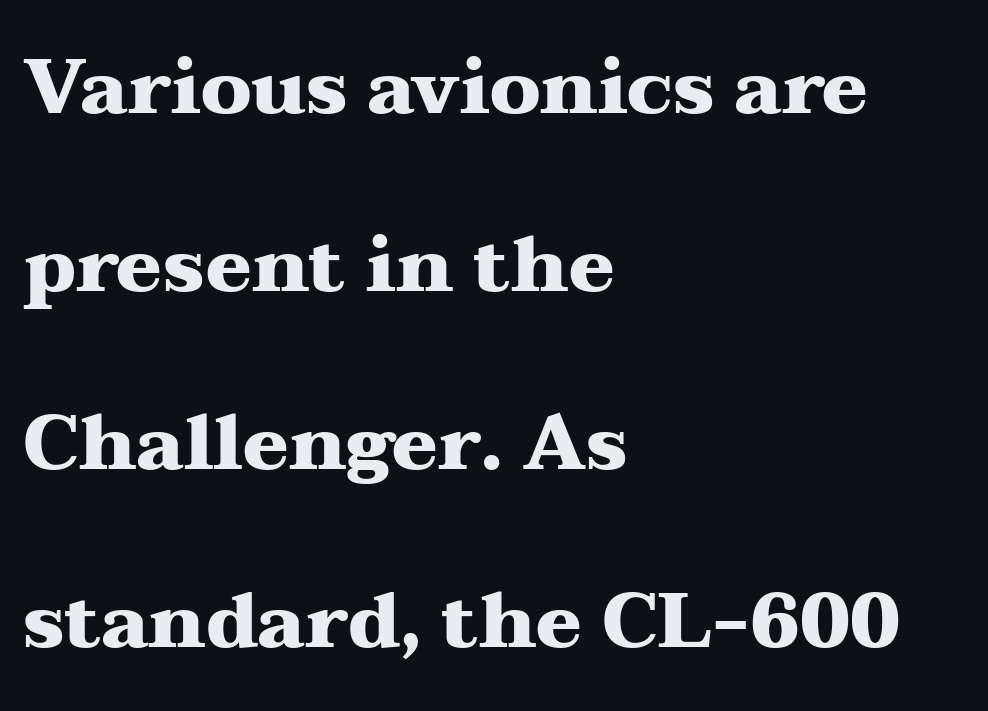
Is the type bold? Yes — the strokes are clearly thick and heavy. If you measured baseline to baseline, you'd find a long distance. Line starts are locked; line ends wander. Is the letter spacing exaggerated? No — it looks like the ordinary default. Lines of text with bare space underneath. You could not count columns in this text — the font is proportionally spaced.
